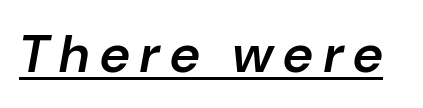
{"italic": "yes", "lean": "right", "slant_degrees": 10, "bold": "semi", "weight": "semibold", "width": "normal", "stroke_contrast": "low", "x_height": "medium", "monospaced": "no", "underline": "yes", "letter_spacing": "wide", "letter_spacing_em": 0.2, "glyph_px": 53}
